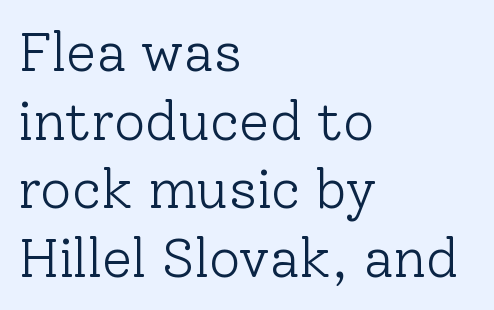
Q: Is the text bold? A: No.
Q: Is the text italic (slanted)? A: No, it is upright.
Q: Is the typeface a serif or a sans-serif typeface? A: Serif.
Q: Is the text underlined? A: No.
Q: How is the paragraph aligned? A: Left-aligned.
Q: Is the spacing between letters normal or unusually wide? A: Normal.
Q: Is the spacing between lines tight, normal or loose? A: Normal.
Q: Width (condensed, normal, or wide)? A: Normal.
Q: Stroke contrast? A: Low.
Q: x-height? A: Medium.
Q: Monospaced? A: No.
